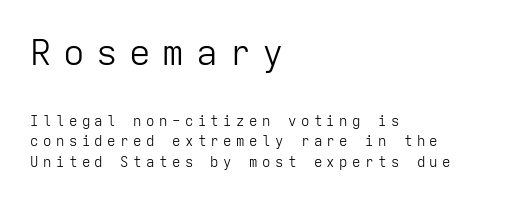
The image shows 36 px light sans-serif type, upright, monospaced; set left-aligned, normal line spacing (1.47x), unusually wide letter spacing (+0.32 em), not underlined; the first (top) block is 2.57x larger; low stroke contrast and a medium x-height.
